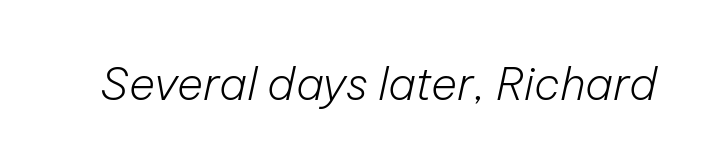
The image shows 45 px light type, italic (leaning right); set normal letter spacing, not underlined; low stroke contrast and a medium x-height.
